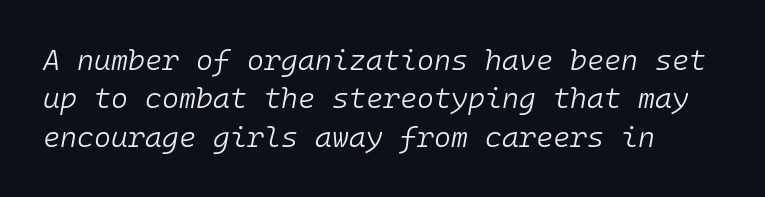
Q: Is the text bold? A: No.
Q: Is the text italic (slanted)? A: Yes, it leans right by about 10 degrees.
Q: Is the text underlined? A: No.
Q: Is the spacing between letters normal or unusually wide? A: Normal.
Q: Is the spacing between lines tight, normal or loose? A: Normal.
Q: Width (condensed, normal, or wide)? A: Normal.
Q: Stroke contrast? A: Low.
Q: x-height? A: Medium.
Q: Monospaced? A: Yes.
